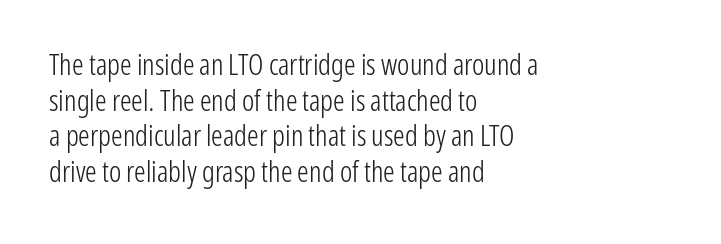
The image shows 29 px light, condensed sans-serif type, upright; set left-aligned, line spacing 1.23x, normal letter spacing, not underlined; low stroke contrast and a medium x-height.
